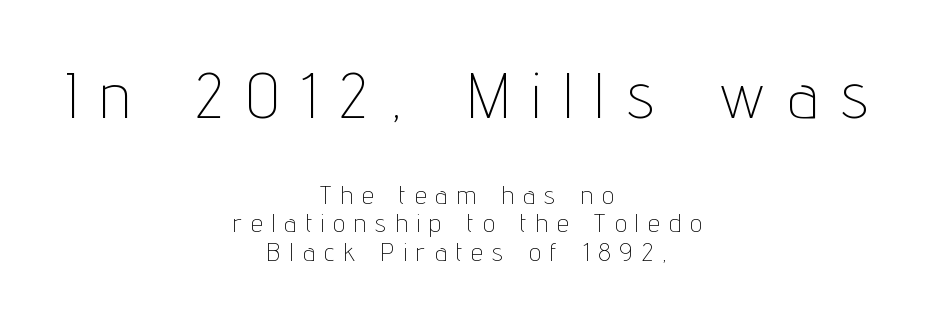
{"serif": "no", "italic": "no", "bold": "no", "weight": "thin", "width": "condensed", "stroke_contrast": "low", "x_height": "medium", "monospaced": "no", "underline": "no", "align": "center", "line_spacing": "tight", "line_spacing_ratio": 1.09, "letter_spacing": "wide", "letter_spacing_em": 0.37, "larger_block": "first", "size_ratio": 2.5, "glyph_px": 65}
